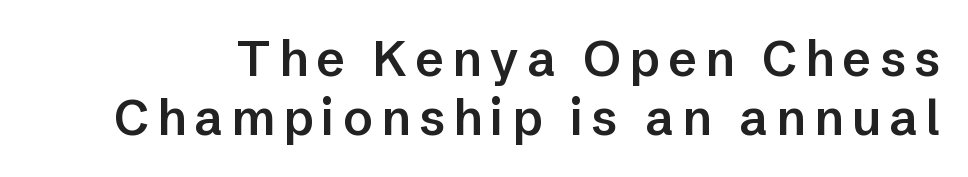
I'd describe the lettering as semibold — firm but not a full bold. The typeface chosen for these lines omits serifs. Every stem runs plumb, perpendicular to the baseline. You could not count columns in this text — the font is proportionally spaced.
